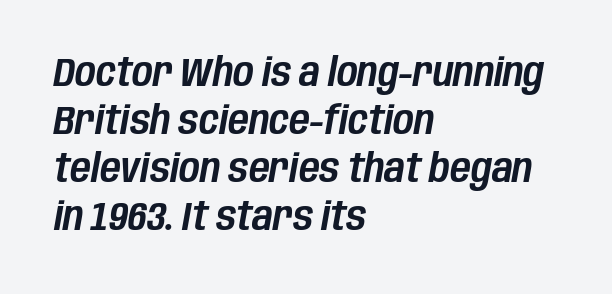
How are the letters spaced? Ordinarily, with no added tracking. The face used here has a pronounced slope to its letters. A bare baseline throughout the passage. The face used here is proportionally spaced, like ordinary book or web type. All the whitespace from short lines collects on the right.
